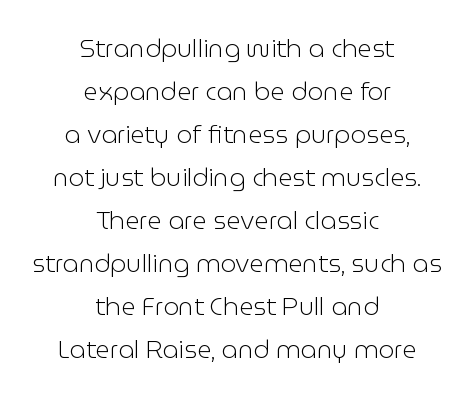
{"italic": "no", "bold": "no", "underline": "no", "align": "center", "line_spacing_ratio": 1.72, "letter_spacing": "normal", "letter_spacing_em": 0.0, "glyph_px": 25}
